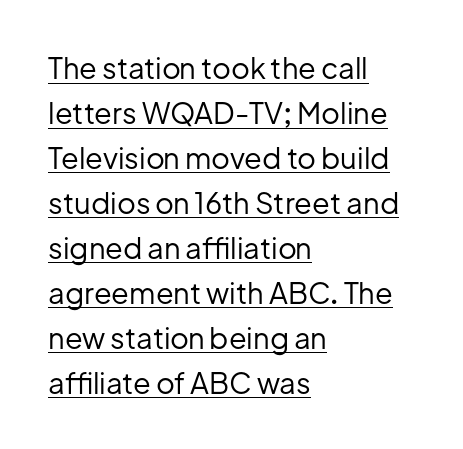
Q: Is the text bold? A: No.
Q: Is the text italic (slanted)? A: No, it is upright.
Q: Is the typeface a serif or a sans-serif typeface? A: Sans-serif.
Q: Is the text underlined? A: Yes.
Q: How is the paragraph aligned? A: Left-aligned.
Q: Is the spacing between letters normal or unusually wide? A: Normal.
Q: Is the spacing between lines tight, normal or loose? A: Normal.
Q: Width (condensed, normal, or wide)? A: Normal.
Q: Stroke contrast? A: Low.
Q: x-height? A: Medium.
Q: Monospaced? A: No.
